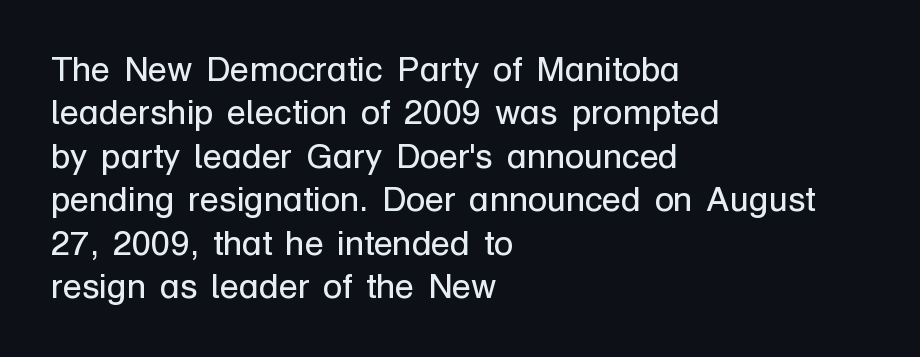
Q: Is the text bold? A: No.
Q: Is the text italic (slanted)? A: No, it is upright.
Q: Is the typeface a serif or a sans-serif typeface? A: Sans-serif.
Q: Is the text underlined? A: No.
Q: How is the paragraph aligned? A: Left-aligned.
Q: Is the spacing between letters normal or unusually wide? A: Normal.
Q: Width (condensed, normal, or wide)? A: Normal.
Q: Stroke contrast? A: Low.
Q: x-height? A: Medium.
Q: Monospaced? A: No.
